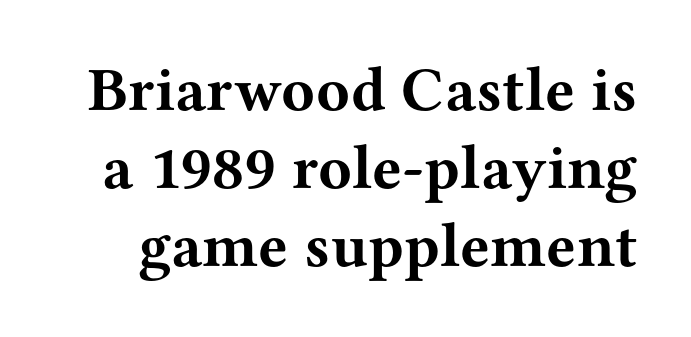
The image shows 62 px bold, wide serif type, upright; set normal line spacing (1.26x), normal letter spacing, not underlined; medium stroke contrast and a medium x-height.
